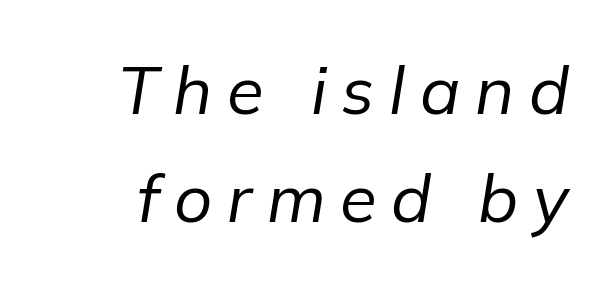
The image shows 67 px regular-weight type, italic (leaning right); set normal line spacing (1.61x), unusually wide letter spacing (+0.22 em), not underlined; low stroke contrast and a medium x-height.
